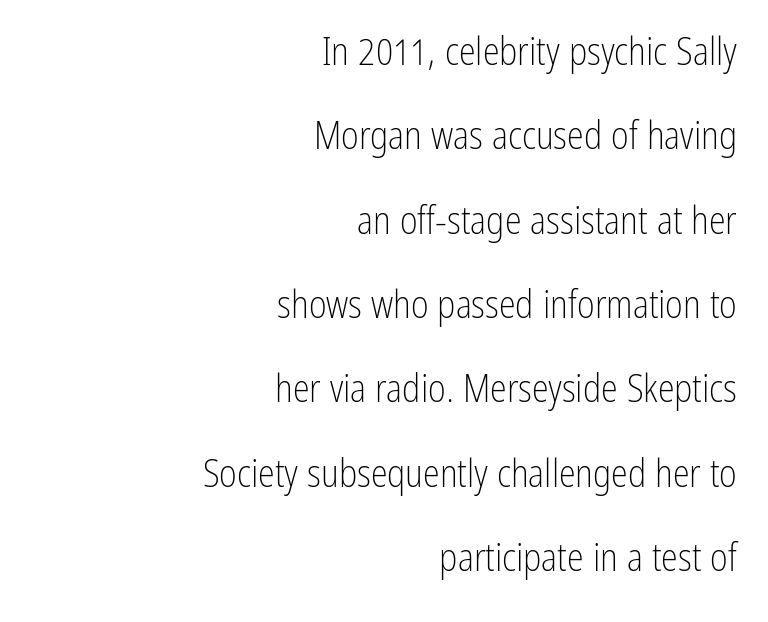
The image shows 38 px light, condensed sans-serif type, upright; set right-aligned, loose line spacing (2.22x), normal letter spacing, not underlined; low stroke contrast and a medium x-height.
